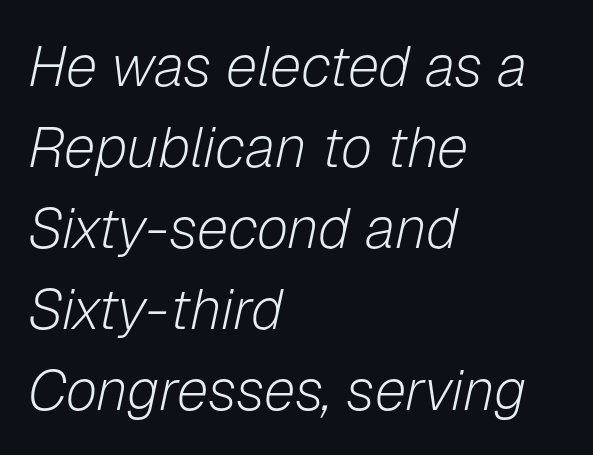
{"italic": "yes", "lean": "right", "slant_degrees": 12, "bold": "no", "weight": "light", "width": "normal", "stroke_contrast": "low", "x_height": "medium", "monospaced": "no", "underline": "no", "align": "left", "line_spacing": "normal", "line_spacing_ratio": 1.42, "letter_spacing": "normal", "letter_spacing_em": 0.0, "glyph_px": 57}
